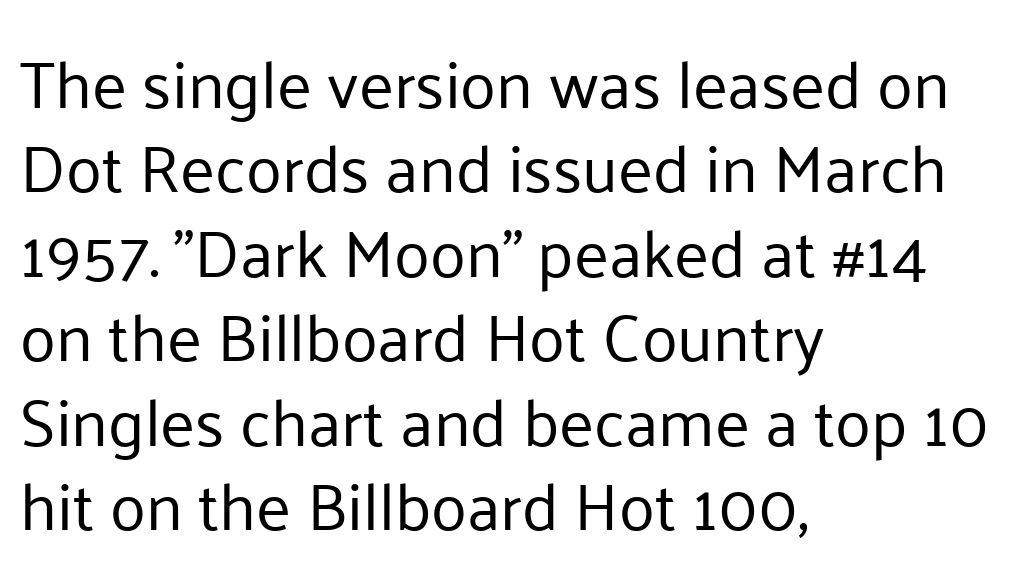
The image shows 66 px regular-weight sans-serif type, upright; set left-aligned, normal line spacing (1.28x), normal letter spacing, not underlined; low stroke contrast and a medium x-height.
